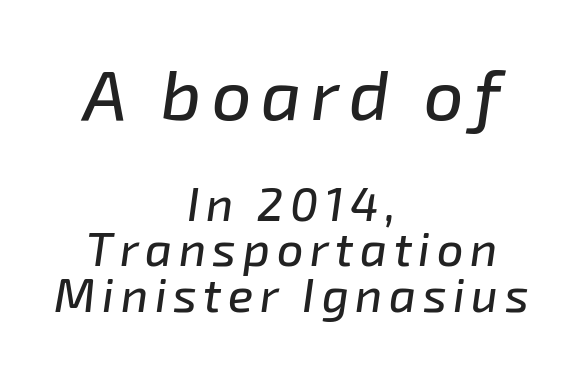
The image shows 70 px text type, italic (leaning right); set centered, tight line spacing (0.97x), not underlined; the first (top) block is 1.49x larger; low stroke contrast and a medium x-height.
